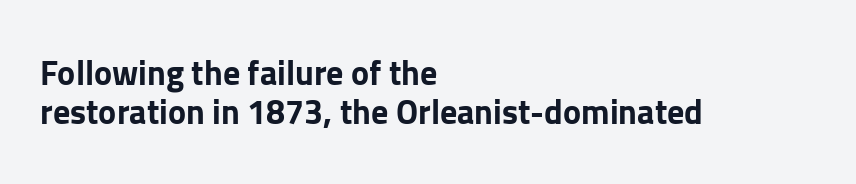
The image shows 34 px bold sans-serif type, upright; set left-aligned, tight line spacing (1.14x), normal letter spacing, not underlined; low stroke contrast and a medium x-height.
